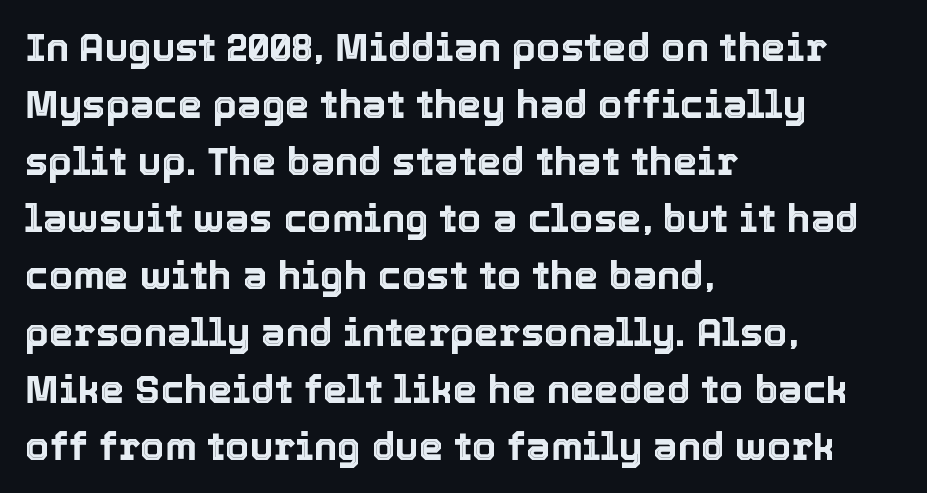
Q: Is the text italic (slanted)? A: No, it is upright.
Q: Is the text underlined? A: No.
Q: How is the paragraph aligned? A: Left-aligned.
Q: Is the spacing between letters normal or unusually wide? A: Normal.
Q: Is the spacing between lines tight, normal or loose? A: Normal.
Q: Width (condensed, normal, or wide)? A: Normal.
Q: x-height? A: Medium.
Q: Monospaced? A: No.
